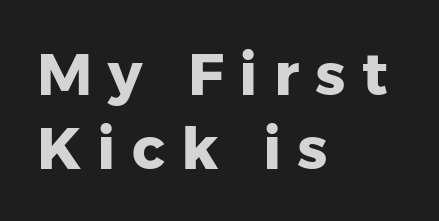
{"serif": "no", "italic": "no", "bold": "yes", "weight": "heavy", "width": "normal", "stroke_contrast": "low", "x_height": "medium", "monospaced": "no", "underline": "no", "align": "left", "line_spacing": "normal", "line_spacing_ratio": 1.25, "letter_spacing": "wide", "letter_spacing_em": 0.27, "glyph_px": 59}
